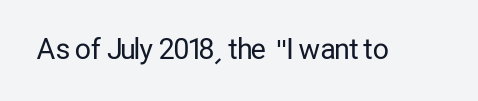
Q: Is the text bold? A: No.
Q: Is the text italic (slanted)? A: No, it is upright.
Q: Is the typeface a serif or a sans-serif typeface? A: Sans-serif.
Q: Is the text underlined? A: No.
Q: Is the spacing between letters normal or unusually wide? A: Normal.
Q: Width (condensed, normal, or wide)? A: Condensed.
Q: Stroke contrast? A: Low.
Q: x-height? A: Medium.
Q: Monospaced? A: No.
